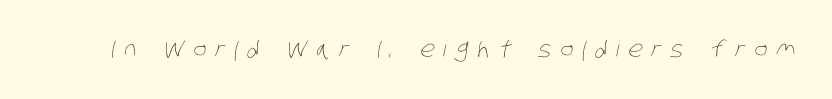
Rule under the text: the space is simply empty. The letters are spread apart with noticeably loose tracking. Each stroke keeps to a modest, everyday thickness or less.
